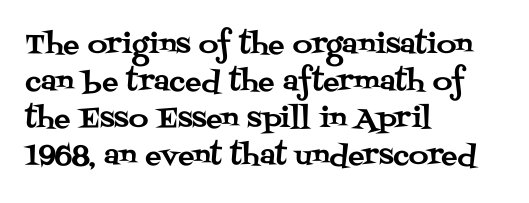
Q: Is the text italic (slanted)? A: No, it is upright.
Q: Is the text underlined? A: No.
Q: How is the paragraph aligned? A: Left-aligned.
Q: Is the spacing between letters normal or unusually wide? A: Normal.
Q: Is the spacing between lines tight, normal or loose? A: Normal.
